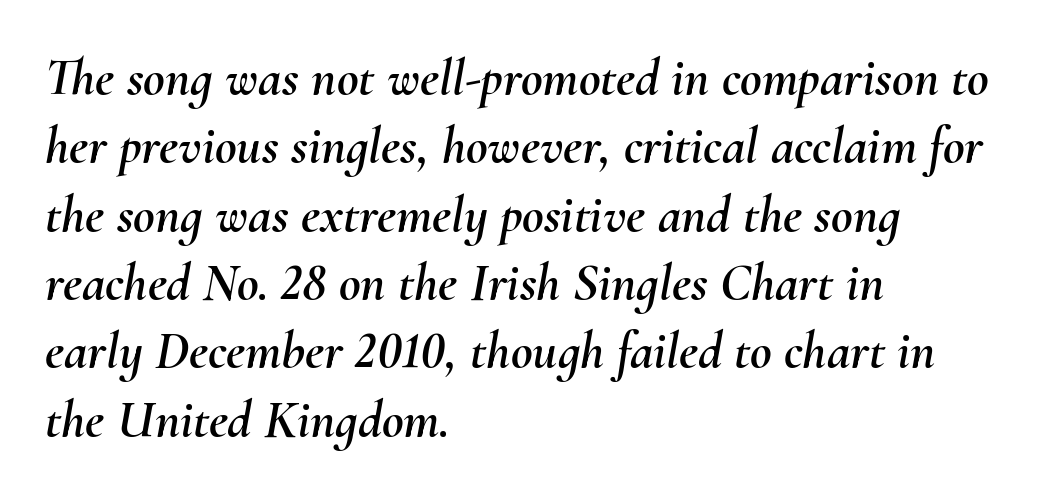
The image shows 53 px text type, italic (leaning right); set left-aligned, normal line spacing (1.29x), normal letter spacing, not underlined; medium stroke contrast and a small x-height.
